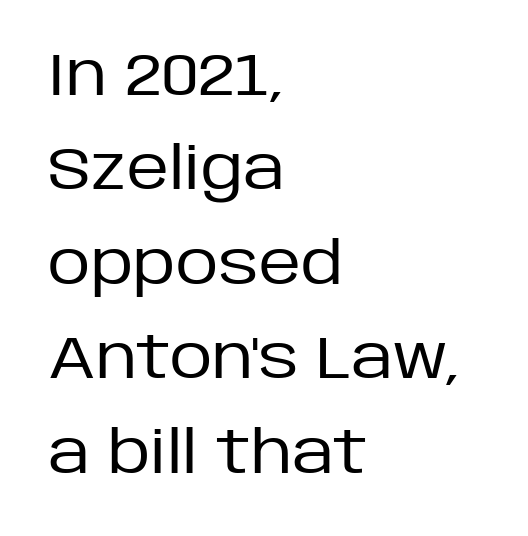
The face used here is proportionally spaced, like ordinary book or web type. The designer went with a sans here, leaving each stem footless. The cut favours lightness, reaching ordinary text weight at its darkest. Horizontal alignment here is leftward, the default for most running prose. The typography opts for an upright posture over an oblique one.
